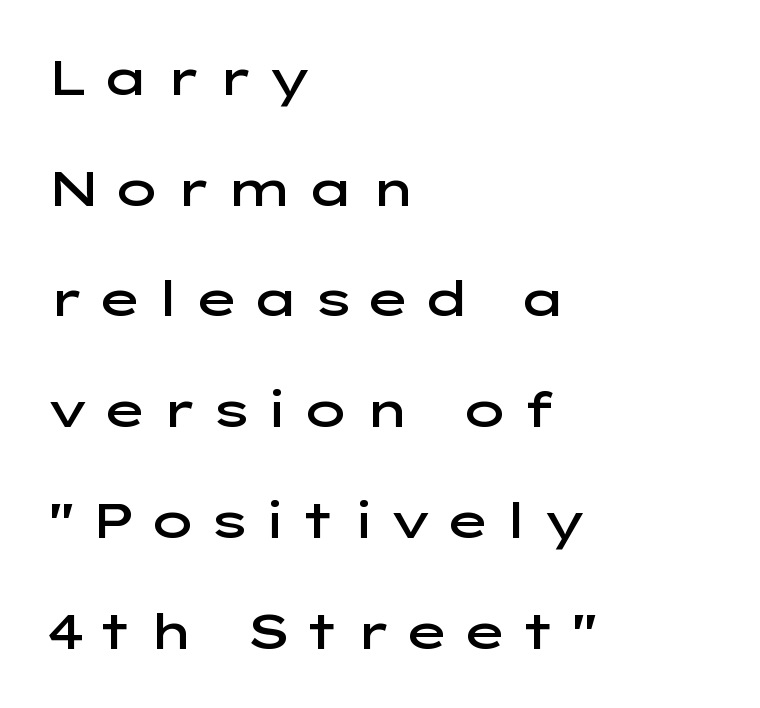
The image shows 49 px semibold, wide sans-serif type, upright; set left-aligned, loose line spacing (2.26x), unusually wide letter spacing (+0.25 em), not underlined; low stroke contrast and a medium x-height.
